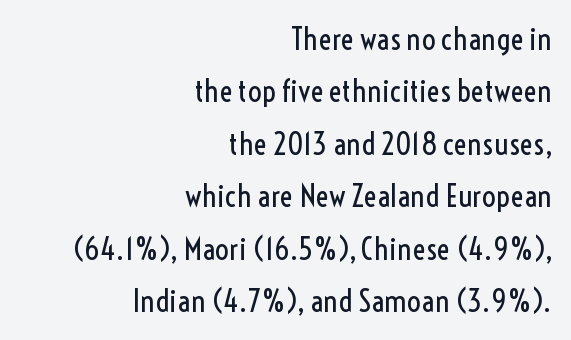
{"serif": "no", "italic": "no", "bold": "no", "weight": "regular", "width": "condensed", "x_height": "medium", "monospaced": "no", "underline": "no", "align": "right", "line_spacing": "normal", "line_spacing_ratio": 1.69, "letter_spacing": "normal", "letter_spacing_em": 0.0, "glyph_px": 31}
